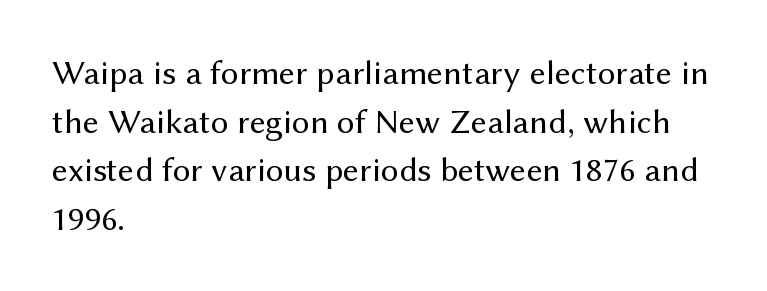
The image shows 35 px regular-weight sans-serif type, upright; set left-aligned, normal line spacing (1.39x), normal letter spacing, not underlined; medium stroke contrast and a medium x-height.
